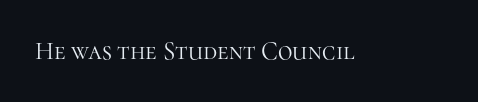
Q: Is the text bold? A: No.
Q: Is the text italic (slanted)? A: No, it is upright.
Q: Is the text underlined? A: No.
Q: Is the spacing between letters normal or unusually wide? A: Normal.
